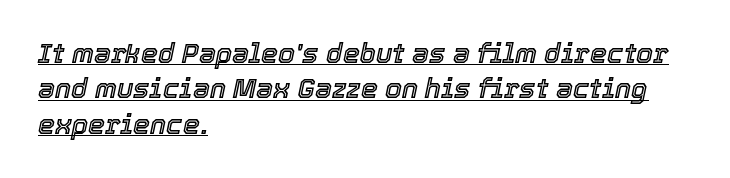
{"italic": "yes", "lean": "right", "slant_degrees": 12, "underline": "yes", "align": "left", "line_spacing": "normal", "line_spacing_ratio": 1.31, "letter_spacing": "normal", "letter_spacing_em": 0.0, "glyph_px": 27}
